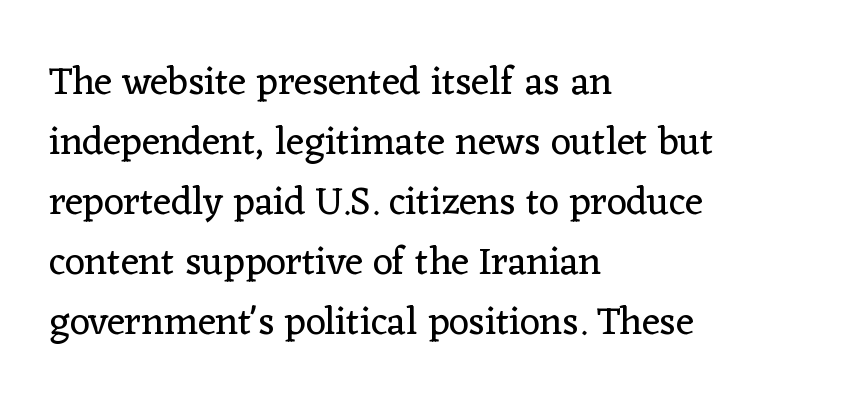
{"serif": "yes", "italic": "no", "bold": "no", "weight": "regular", "width": "normal", "stroke_contrast": "low", "x_height": "medium", "monospaced": "no", "underline": "no", "align": "left", "line_spacing": "normal", "line_spacing_ratio": 1.54, "letter_spacing": "normal", "letter_spacing_em": 0.0, "glyph_px": 39}
